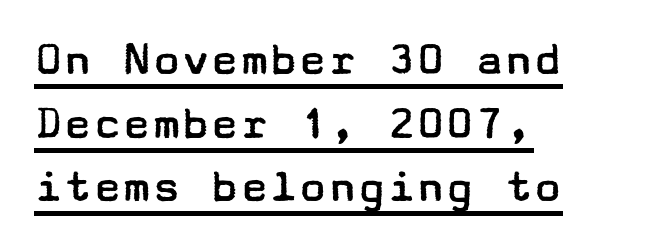
Q: Is the text bold? A: No.
Q: Is the text italic (slanted)? A: No, it is upright.
Q: Is the typeface a serif or a sans-serif typeface? A: Sans-serif.
Q: Is the text underlined? A: Yes.
Q: How is the paragraph aligned? A: Left-aligned.
Q: Is the spacing between letters normal or unusually wide? A: Normal.
Q: Is the spacing between lines tight, normal or loose? A: Normal.
Q: Width (condensed, normal, or wide)? A: Wide.
Q: Stroke contrast? A: Low.
Q: x-height? A: Medium.
